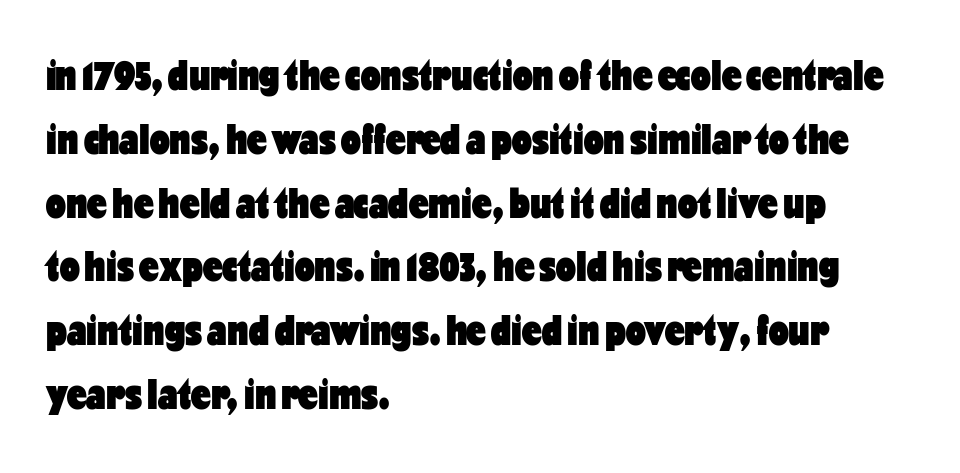
Q: Is the text bold? A: Yes.
Q: Is the text italic (slanted)? A: No, it is upright.
Q: Is the typeface a serif or a sans-serif typeface? A: Sans-serif.
Q: Is the text underlined? A: No.
Q: How is the paragraph aligned? A: Left-aligned.
Q: Is the spacing between letters normal or unusually wide? A: Normal.
Q: Is the spacing between lines tight, normal or loose? A: Normal.
Q: Width (condensed, normal, or wide)? A: Condensed.
Q: Stroke contrast? A: Low.
Q: x-height? A: Medium.
Q: Monospaced? A: No.
